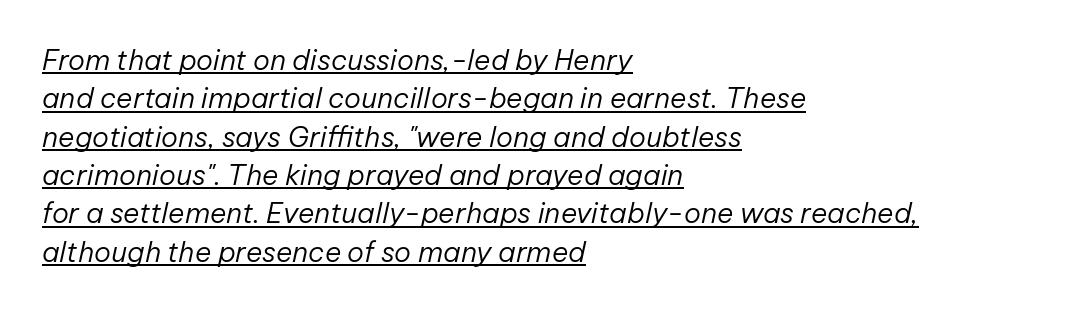
{"italic": "yes", "lean": "right", "slant_degrees": 12, "bold": "no", "weight": "regular", "width": "normal", "stroke_contrast": "low", "x_height": "medium", "monospaced": "no", "underline": "yes", "align": "left", "line_spacing": "normal", "line_spacing_ratio": 1.37, "letter_spacing": "normal", "letter_spacing_em": 0.0, "glyph_px": 28}
